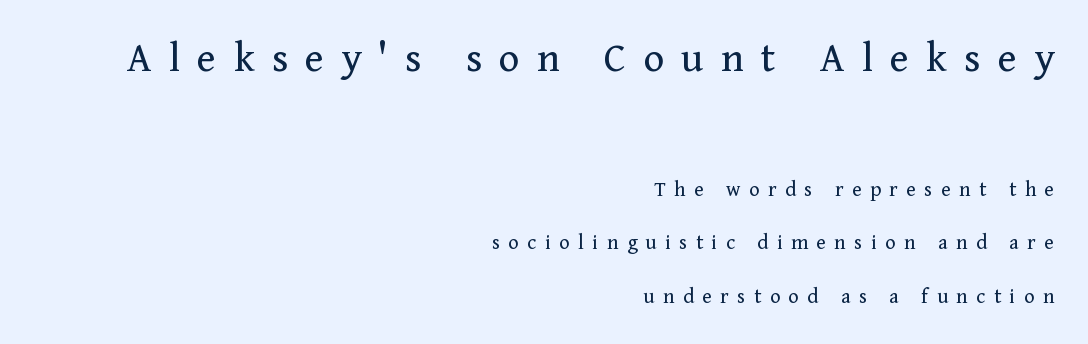
{"serif": "yes", "italic": "no", "bold": "no", "weight": "regular", "width": "normal", "stroke_contrast": "medium", "x_height": "medium", "monospaced": "no", "underline": "no", "align": "right", "line_spacing": "loose", "line_spacing_ratio": 2.44, "letter_spacing": "wide", "letter_spacing_em": 0.39, "larger_block": "first", "size_ratio": 2.0, "glyph_px": 44}
